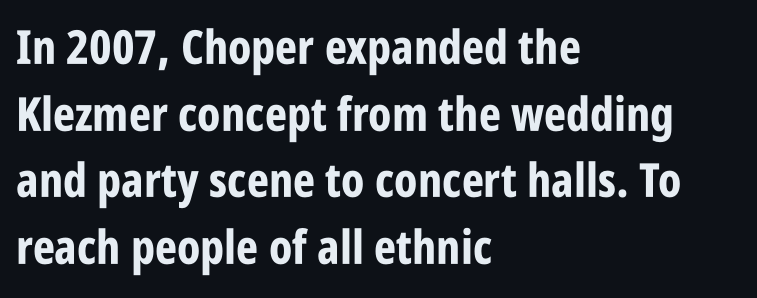
{"serif": "no", "italic": "no", "bold": "yes", "weight": "bold", "width": "condensed", "stroke_contrast": "low", "x_height": "large", "monospaced": "no", "underline": "no", "align": "left", "line_spacing": "normal", "line_spacing_ratio": 1.42, "letter_spacing": "normal", "letter_spacing_em": 0.0, "glyph_px": 47}
